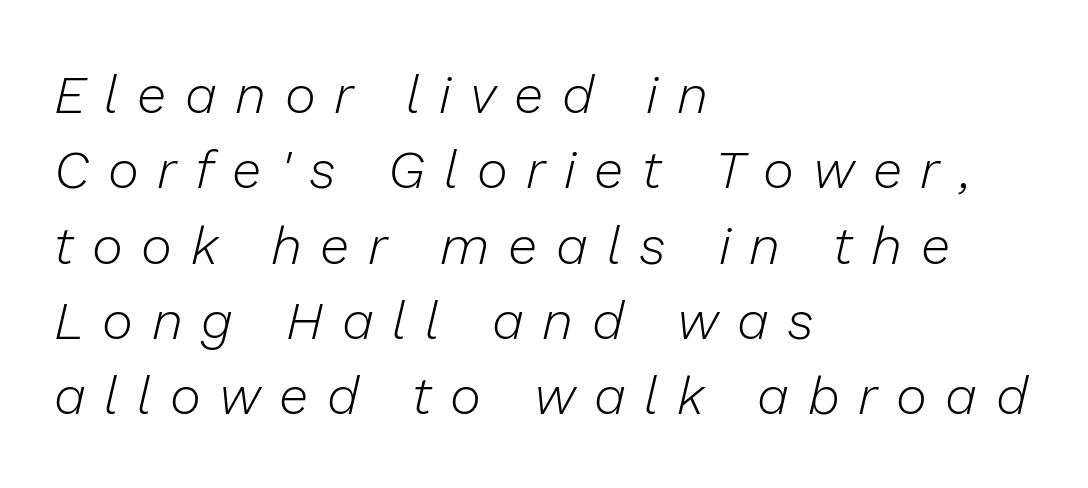
Proportional: the letters do not fall into vertical columns. Spacing between characters has been opened up far beyond the box default. Letters rest on an invisible, unmarked baseline. Is the type slanted? Yes — the strokes lean at a clear angle. Honestly, the row spacing looks completely unremarkable.
